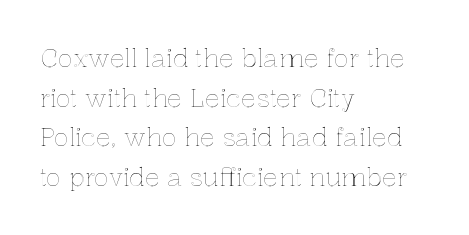
{"italic": "no", "underline": "no", "align": "left", "line_spacing": "normal", "line_spacing_ratio": 1.59, "letter_spacing": "normal", "letter_spacing_em": 0.0, "glyph_px": 25}
